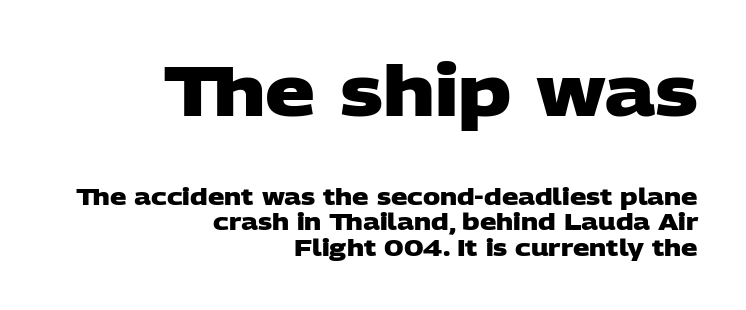
The image shows 70 px heavy, wide sans-serif type; set right-aligned, tight line spacing (1.11x), normal letter spacing, not underlined; the first (top) block is 3.04x larger; low stroke contrast and a large x-height.
